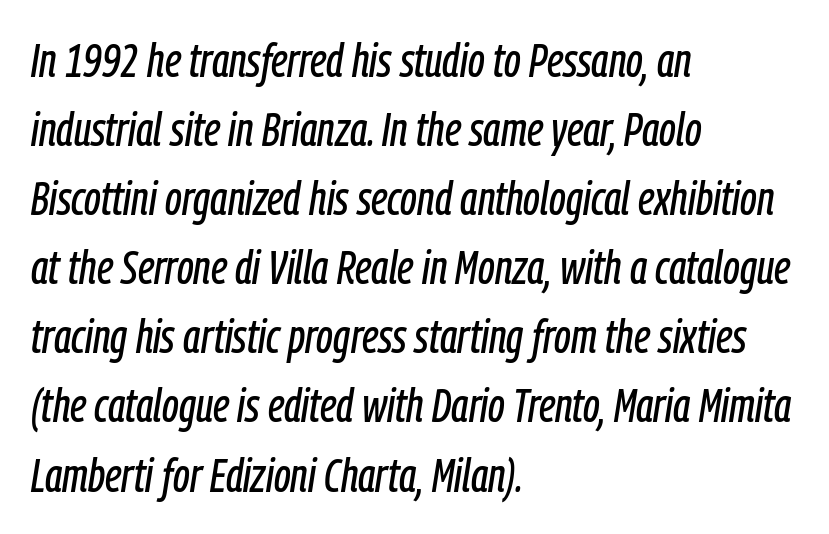
Q: Is the text italic (slanted)? A: Yes, it leans right by about 9 degrees.
Q: Is the text underlined? A: No.
Q: How is the paragraph aligned? A: Left-aligned.
Q: Is the spacing between letters normal or unusually wide? A: Normal.
Q: Is the spacing between lines tight, normal or loose? A: Normal.
Q: Width (condensed, normal, or wide)? A: Condensed.
Q: Stroke contrast? A: Low.
Q: x-height? A: Medium.
Q: Monospaced? A: No.
